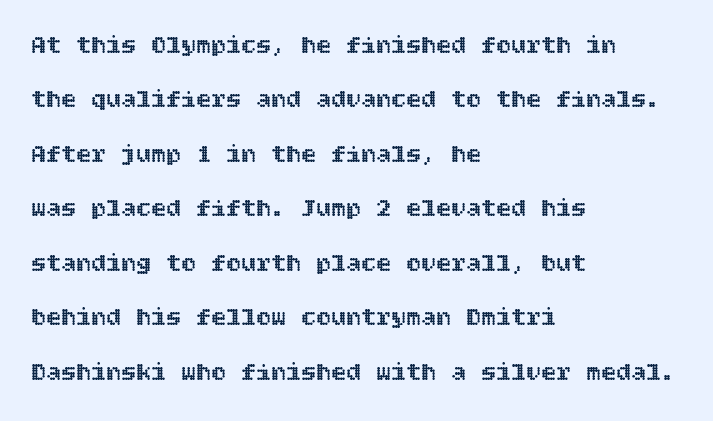
The image shows 25 px text type, upright; set left-aligned, loose line spacing (2.18x), normal letter spacing, not underlined.
